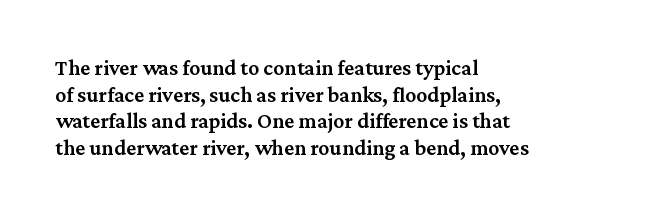
{"italic": "no", "bold": "semi", "underline": "no", "align": "left", "line_spacing_ratio": 1.21, "letter_spacing": "normal", "letter_spacing_em": 0.0, "glyph_px": 22}
